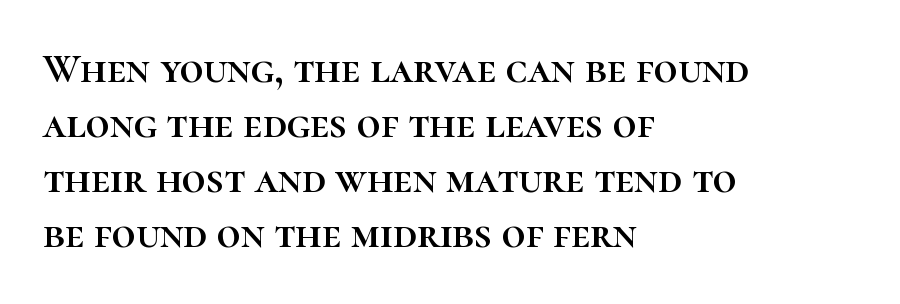
The image shows 42 px text type, upright; set left-aligned, normal line spacing (1.31x), normal letter spacing, not underlined; high stroke contrast and a medium x-height.
